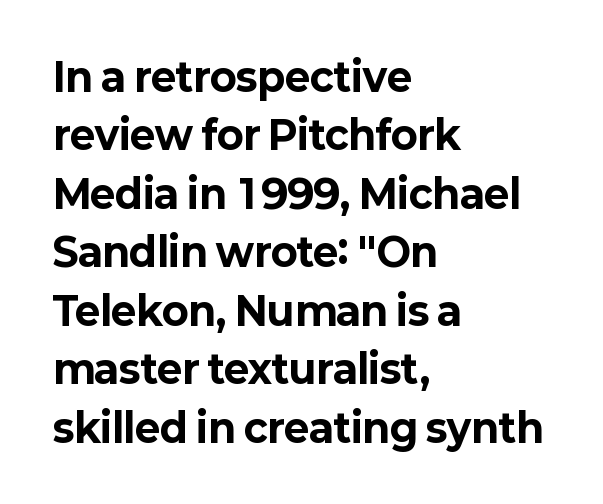
The image shows 39 px bold sans-serif type, upright; set left-aligned, normal line spacing (1.5x), normal letter spacing, not underlined; low stroke contrast and a medium x-height.
